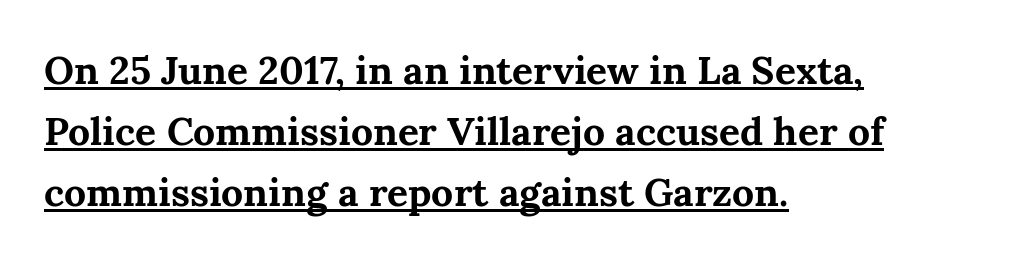
The image shows 39 px bold serif type, upright; set left-aligned, normal line spacing (1.57x), normal letter spacing, underlined; medium stroke contrast and a medium x-height.
